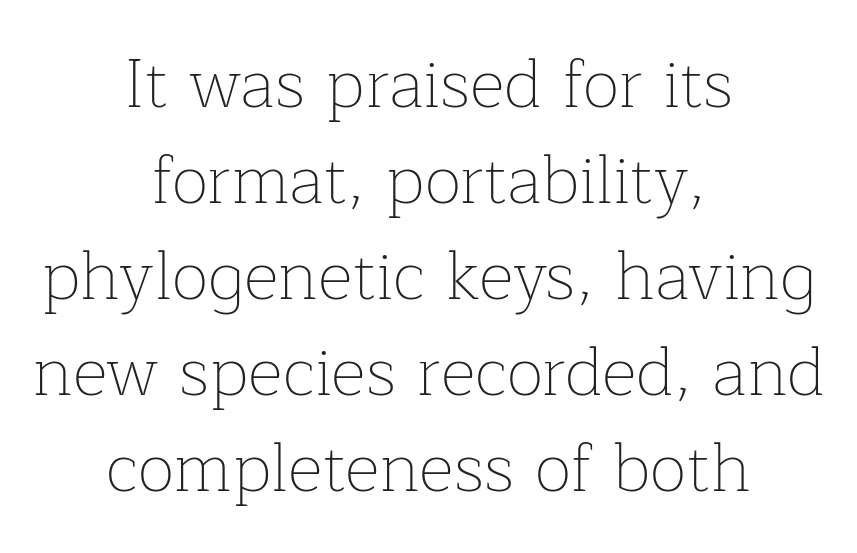
The image shows 68 px thin serif type, upright; set centered, normal line spacing (1.41x), normal letter spacing, not underlined; low stroke contrast and a medium x-height.
